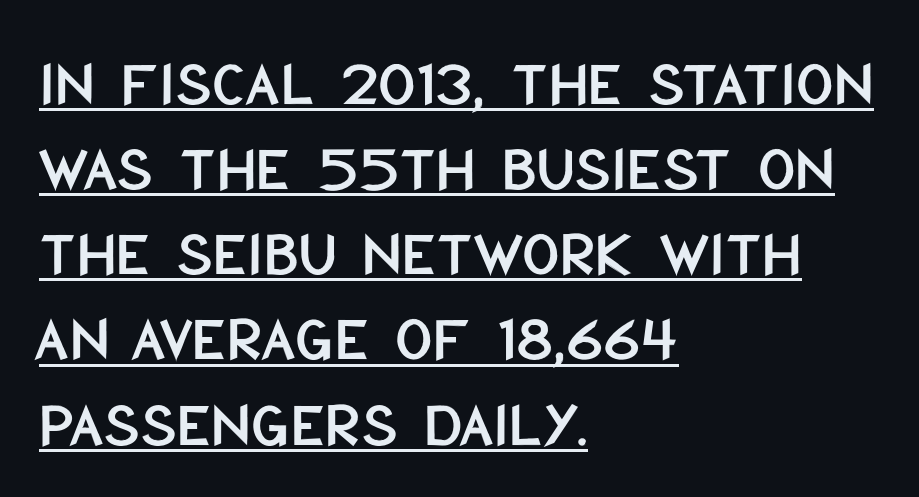
You could call the tracking neutral — neither tight nor loose. It's the straight-up-and-down kind of type. Emphasis is given by a line drawn under the lettering. The rendering uses natural spacing where letterforms have individual widths. The type family on display is of the sans-serif kind. Each line starts at the same left margin while the right side varies.
